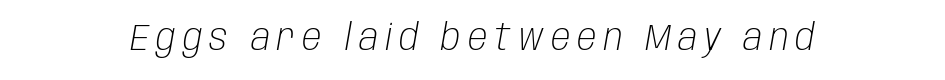
The image shows 36 px light, condensed type, italic (leaning right); set unusually wide letter spacing (+0.2 em), not underlined; low stroke contrast and a large x-height.
